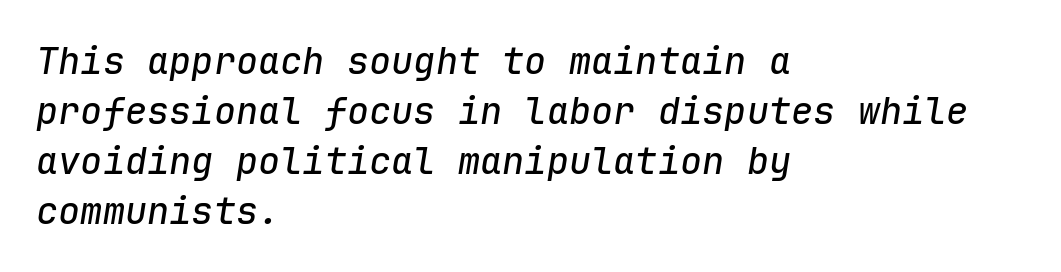
A typesetter would call this leading conventional body-copy spacing. The letters march in equal steps, a hallmark of fixed-pitch type. Students, note that the glyphs here touch the page at normal intervals. Where is the straight margin? On the left.
